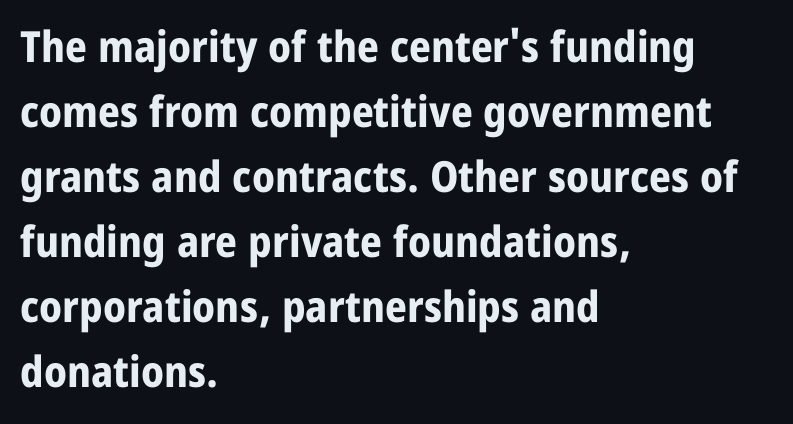
The image shows 43 px bold, condensed sans-serif type, upright; set left-aligned, normal line spacing (1.51x), normal letter spacing, not underlined; low stroke contrast and a large x-height.
